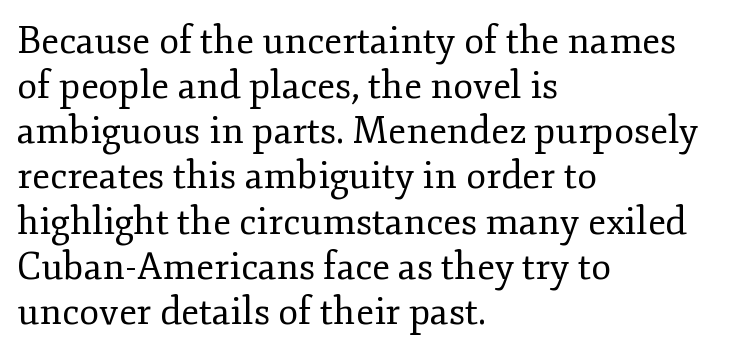
The image shows 37 px regular-weight serif type, upright; set left-aligned, line spacing 1.22x, normal letter spacing, not underlined; low stroke contrast and a small x-height.
